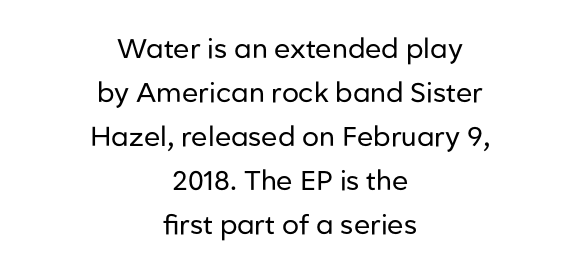
The image shows 27 px text type, upright; set centered, normal line spacing (1.63x), normal letter spacing, not underlined.
